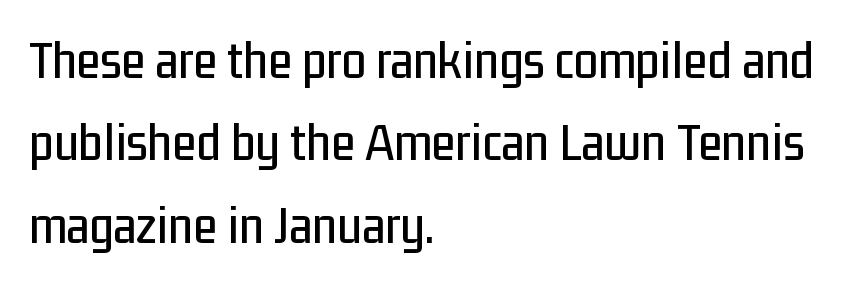
The image shows 55 px condensed sans-serif type, upright; set left-aligned, normal line spacing (1.5x), normal letter spacing, not underlined; low stroke contrast and a medium x-height.
